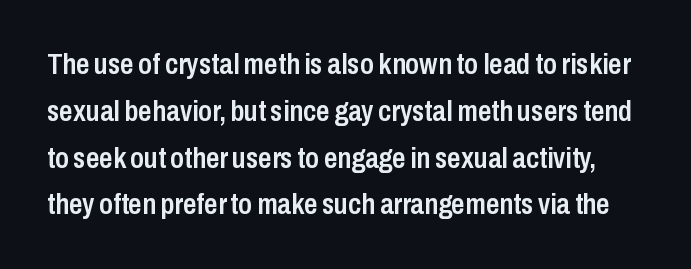
The passage shown stacks its lines at a standard gap. Does extra space separate the letters? No, they use regular spacing. The space beneath each line is pristine and unruled. Varying glyph widths throughout — classic text-font behaviour. Posture: upright roman.
